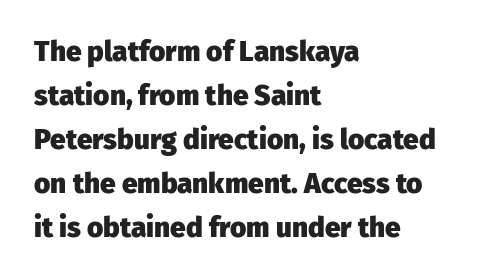
{"serif": "no", "italic": "no", "bold": "yes", "weight": "heavy", "width": "normal", "stroke_contrast": "low", "x_height": "medium", "monospaced": "no", "underline": "no", "align": "left", "line_spacing": "normal", "line_spacing_ratio": 1.57, "letter_spacing": "normal", "letter_spacing_em": 0.0, "glyph_px": 28}
